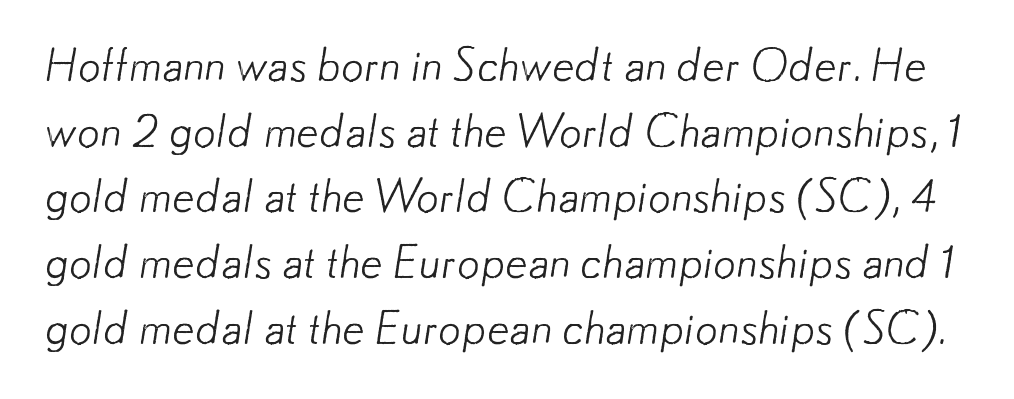
The image shows 45 px light sans-serif type; set normal line spacing (1.46x), normal letter spacing, not underlined; low stroke contrast and a small x-height.
